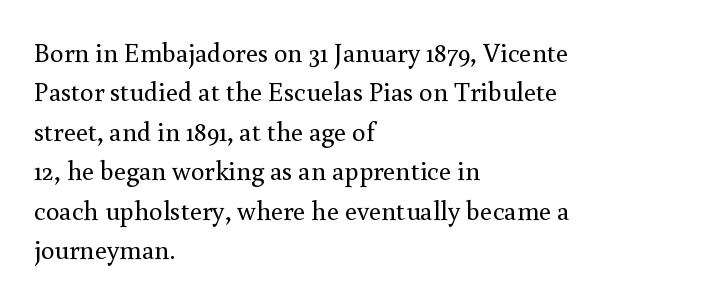
Q: Is the text bold? A: No.
Q: Is the text italic (slanted)? A: No, it is upright.
Q: Is the text underlined? A: No.
Q: How is the paragraph aligned? A: Left-aligned.
Q: Is the spacing between letters normal or unusually wide? A: Normal.
Q: Is the spacing between lines tight, normal or loose? A: Normal.
